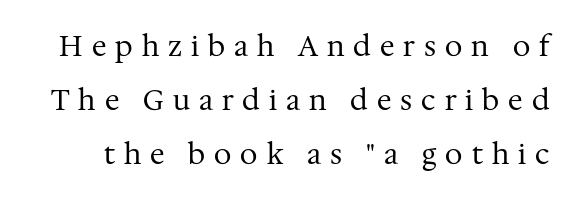
Q: Is the text bold? A: No.
Q: Is the text italic (slanted)? A: No, it is upright.
Q: Is the typeface a serif or a sans-serif typeface? A: Serif.
Q: Is the text underlined? A: No.
Q: Is the spacing between letters normal or unusually wide? A: Unusually wide.
Q: Is the spacing between lines tight, normal or loose? A: Loose.
Q: Width (condensed, normal, or wide)? A: Normal.
Q: Stroke contrast? A: Medium.
Q: x-height? A: Medium.
Q: Monospaced? A: No.
